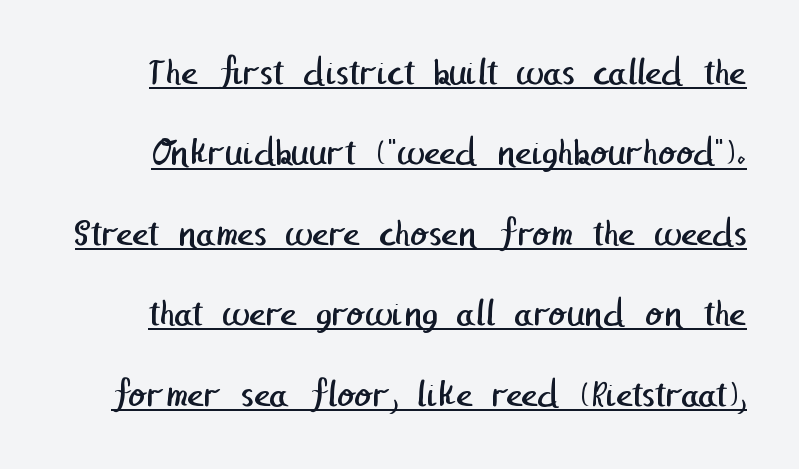
The image shows 40 px regular-weight sans-serif type; set loose line spacing (2.01x), normal letter spacing, underlined; low stroke contrast and a medium x-height.
